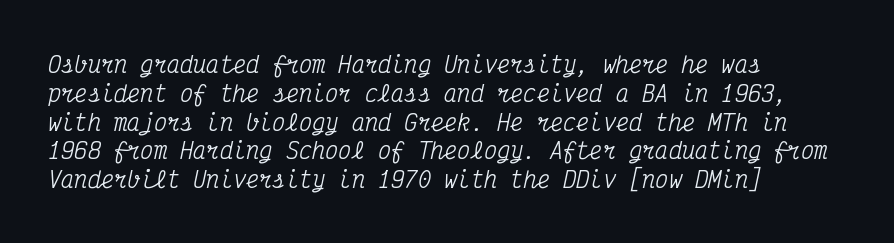
Q: Is the text italic (slanted)? A: Yes, it leans right by about 12 degrees.
Q: Is the text underlined? A: No.
Q: How is the paragraph aligned? A: Left-aligned.
Q: Is the spacing between letters normal or unusually wide? A: Normal.
Q: Is the spacing between lines tight, normal or loose? A: Normal.
